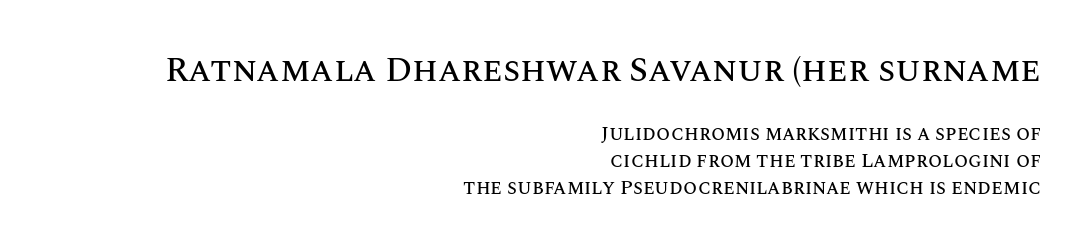
The image shows 35 px text type, upright; set right-aligned, normal line spacing (1.35x), normal letter spacing, not underlined; the first (top) block is 1.75x larger; medium stroke contrast and a large x-height.
